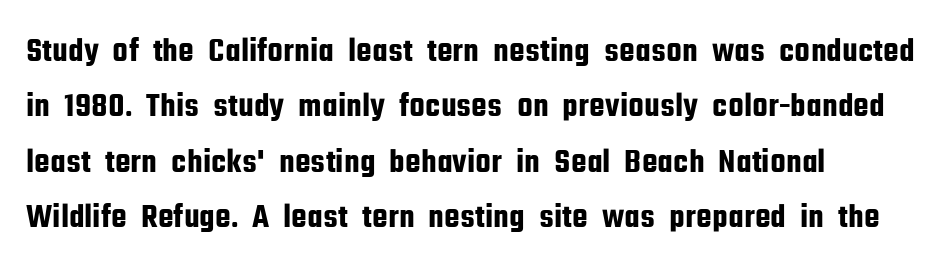
The image shows 35 px condensed sans-serif type, upright; set left-aligned, normal line spacing (1.58x), normal letter spacing, not underlined; low stroke contrast and a medium x-height.
